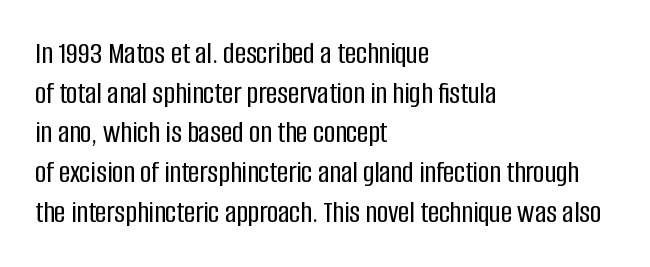
{"serif": "no", "italic": "no", "width": "condensed", "stroke_contrast": "low", "x_height": "large", "monospaced": "no", "underline": "no", "align": "left", "line_spacing": "normal", "line_spacing_ratio": 1.28, "letter_spacing": "normal", "letter_spacing_em": 0.0, "glyph_px": 31}
